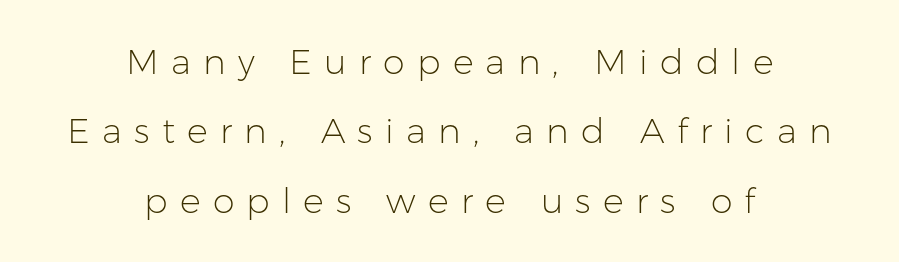
{"serif": "no", "italic": "no", "bold": "no", "weight": "light", "width": "normal", "stroke_contrast": "low", "x_height": "medium", "monospaced": "no", "underline": "no", "align": "center", "line_spacing": "loose", "line_spacing_ratio": 1.98, "letter_spacing": "wide", "letter_spacing_em": 0.35, "glyph_px": 35}
